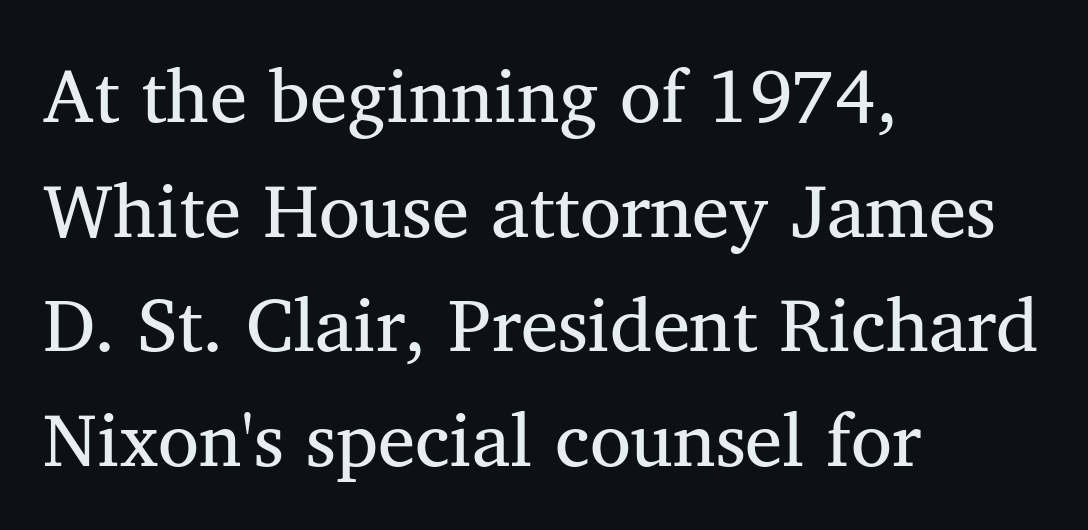
Think of a printed novel: that variable character pitch is what you see here. Look at the tracking — it's just the regular setting, nothing added. Leftover space on each line is placed entirely after the last word. The passage shown stacks its lines at a standard gap. Yep, those are serifs on the letters.
